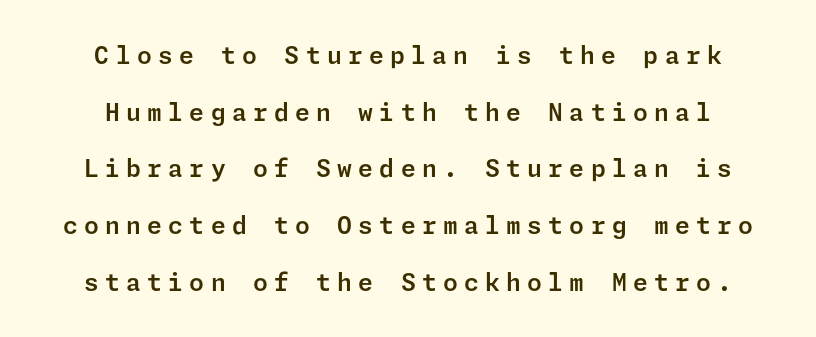
The image shows 24 px text type, upright; set loose line spacing (2.36x), unusually wide letter spacing (+0.26 em), not underlined.
